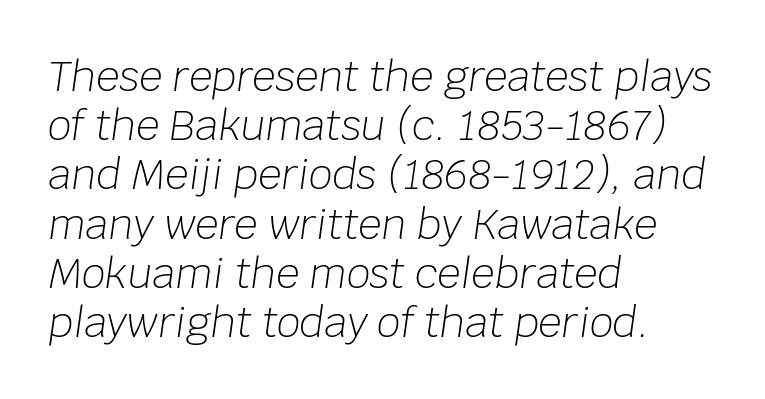
The gap between lines stays unmarked. Inter-character spacing is left at the font's built-in metrics. The face used here is proportionally spaced, like ordinary book or web type. The rendering anchors every line to the left-hand side.
